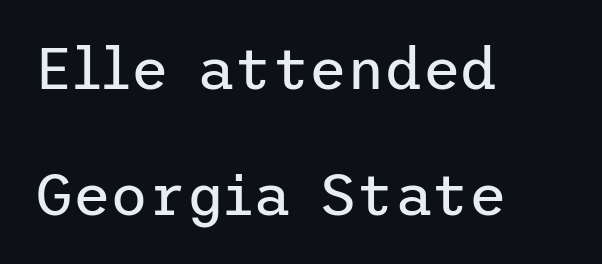
{"serif": "no", "italic": "no", "bold": "no", "weight": "regular", "width": "normal", "stroke_contrast": "low", "x_height": "medium", "underline": "no", "align": "left", "line_spacing": "loose", "line_spacing_ratio": 2.18, "letter_spacing": "normal", "letter_spacing_em": 0.0, "glyph_px": 58}
